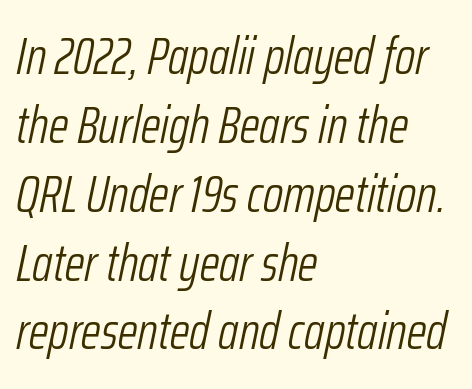
The rows are spaced the way most documents space them. The string is rendered with underlining switched off. A typesetter would call this proportional, since set widths differ per character. The face looks like a standard text weight, possibly lighter. Compared with ordinary roman type, these characters are visibly tilted.
